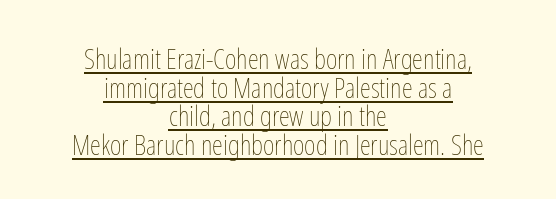
Weight: not bold — regular or lighter. Characters remain perfectly vertical along every line. The face used here is proportionally spaced, like ordinary book or web type. Does the copy run flush right? No — it is centered line by line.
